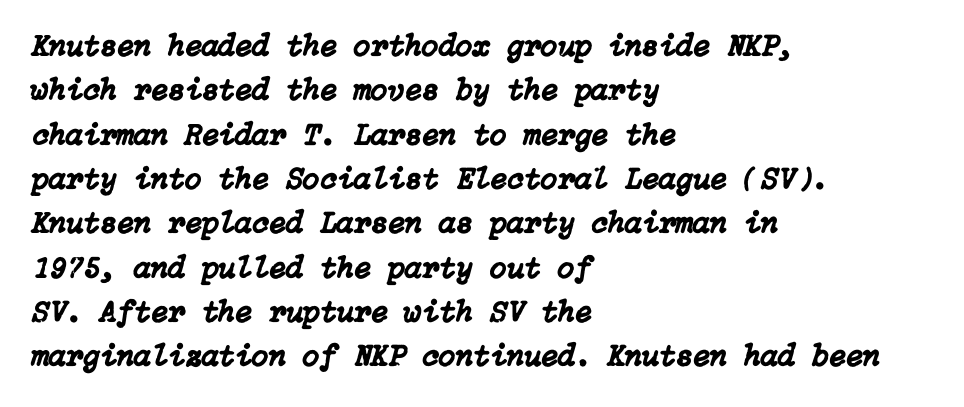
Q: Is the text italic (slanted)? A: Yes, it leans right by about 15 degrees.
Q: Is the text underlined? A: No.
Q: How is the paragraph aligned? A: Left-aligned.
Q: Is the spacing between letters normal or unusually wide? A: Normal.
Q: Is the spacing between lines tight, normal or loose? A: Normal.
Q: Width (condensed, normal, or wide)? A: Normal.
Q: Stroke contrast? A: Low.
Q: x-height? A: Medium.
